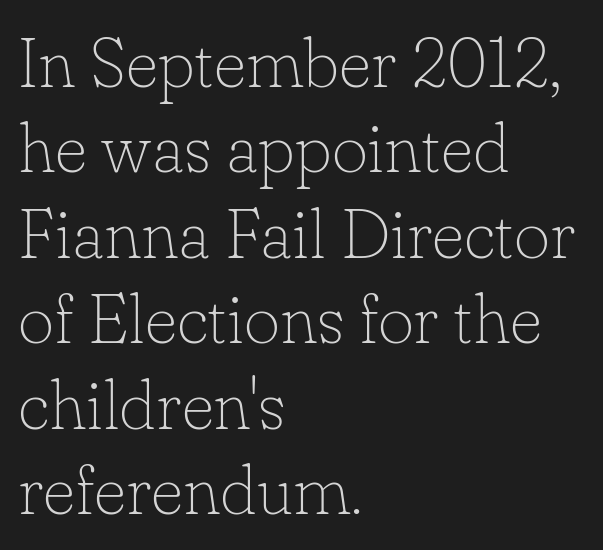
{"serif": "yes", "italic": "no", "bold": "no", "weight": "thin", "width": "normal", "stroke_contrast": "low", "x_height": "small", "monospaced": "no", "underline": "no", "align": "left", "line_spacing_ratio": 1.22, "letter_spacing": "normal", "letter_spacing_em": 0.0, "glyph_px": 70}
